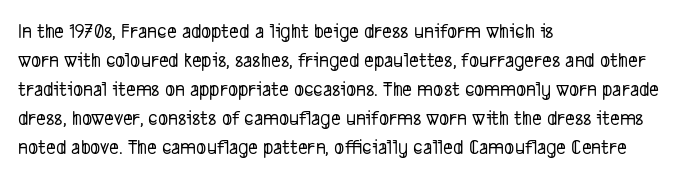
Successive baselines arrive at the customary interval. The gap between lines stays unmarked. The setting favours the left margin, as ordinary paragraphs usually do. This rendering leaves character spacing at its baseline value.
